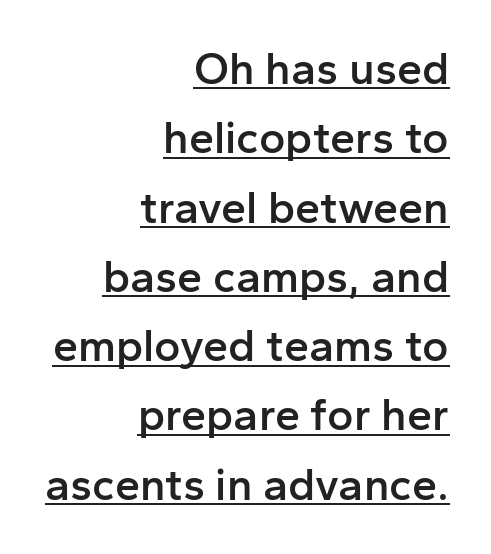
Q: Is the text bold? A: Semi-bold.
Q: Is the text italic (slanted)? A: No, it is upright.
Q: Is the typeface a serif or a sans-serif typeface? A: Sans-serif.
Q: Is the text underlined? A: Yes.
Q: How is the paragraph aligned? A: Right-aligned.
Q: Is the spacing between letters normal or unusually wide? A: Normal.
Q: Is the spacing between lines tight, normal or loose? A: Normal.
Q: Width (condensed, normal, or wide)? A: Normal.
Q: Stroke contrast? A: Low.
Q: x-height? A: Medium.
Q: Monospaced? A: No.
